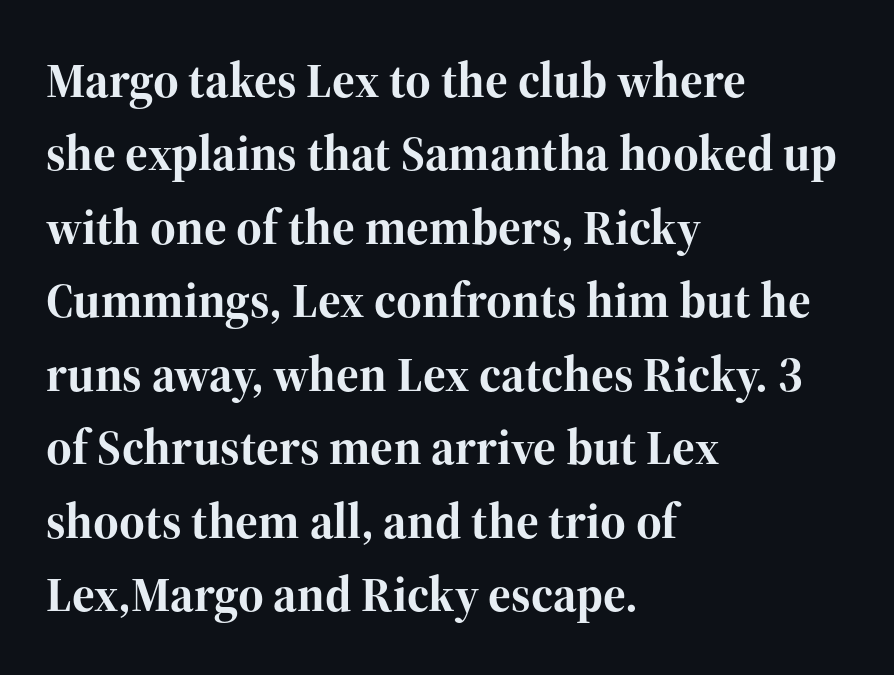
{"serif": "yes", "italic": "no", "bold": "yes", "weight": "bold", "width": "normal", "stroke_contrast": "high", "x_height": "medium", "monospaced": "no", "underline": "no", "align": "left", "line_spacing": "normal", "line_spacing_ratio": 1.5, "letter_spacing": "normal", "letter_spacing_em": 0.0, "glyph_px": 49}
